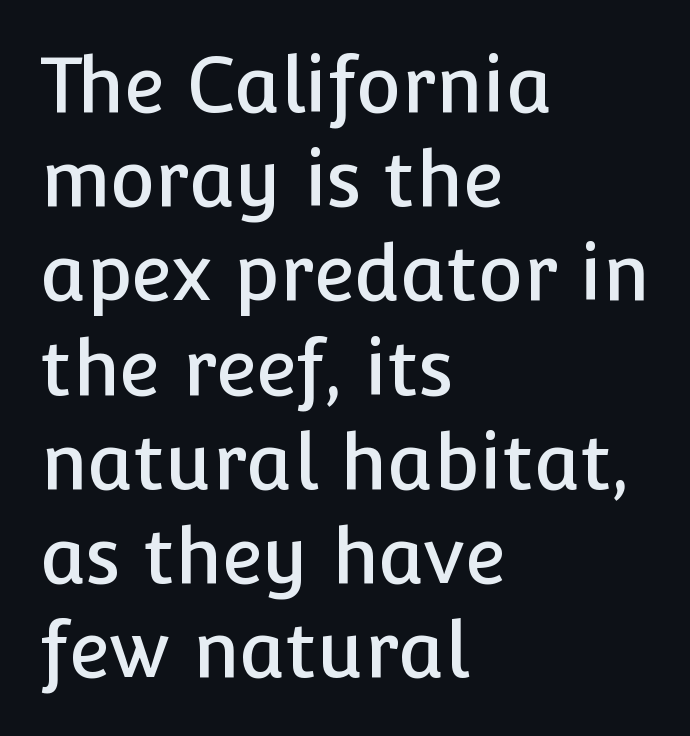
Q: Is the text italic (slanted)? A: No, it is upright.
Q: Is the typeface a serif or a sans-serif typeface? A: Sans-serif.
Q: Is the text underlined? A: No.
Q: How is the paragraph aligned? A: Left-aligned.
Q: Is the spacing between letters normal or unusually wide? A: Normal.
Q: Width (condensed, normal, or wide)? A: Normal.
Q: Stroke contrast? A: Low.
Q: x-height? A: Medium.
Q: Monospaced? A: No.
